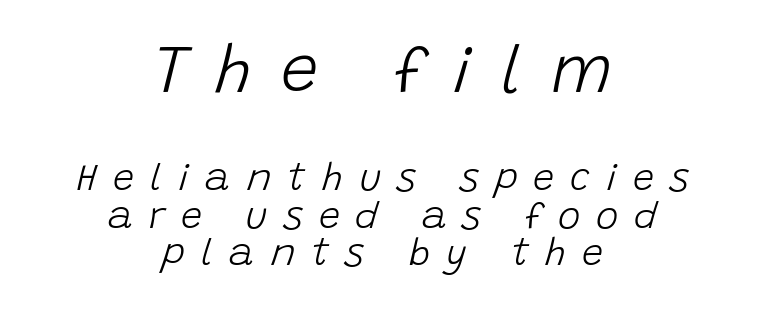
Q: Is the text bold? A: No.
Q: Is the text italic (slanted)? A: Yes, it leans right by about 15 degrees.
Q: Is the text underlined? A: No.
Q: How is the paragraph aligned? A: Centered.
Q: Is the spacing between letters normal or unusually wide? A: Unusually wide.
Q: Is the spacing between lines tight, normal or loose? A: Tight.
Q: Which block of text is set in a larger size, the first (top) or the second (bottom)? A: The first (top) one.
Q: Width (condensed, normal, or wide)? A: Normal.
Q: Stroke contrast? A: Low.
Q: x-height? A: Large.
Q: Monospaced? A: No.
